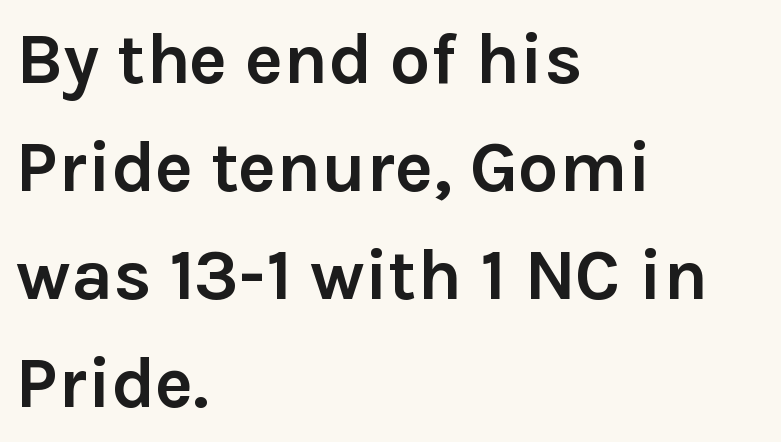
Here the designer chose a conventional face with non-uniform glyph widths. How heavy is the stroke? Heavy — this is a bold. In terms of letterspacing, this is plain default setting. Clear beneath every line of the passage. A classic flush-left, rag-right setting is used for this passage. The axis of the letterforms is exactly vertical.
